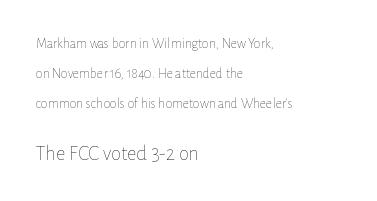
The image shows 21 px text type, upright; set left-aligned, loose line spacing (2.14x), normal letter spacing, not underlined; the second (bottom) block is 1.5x larger.
